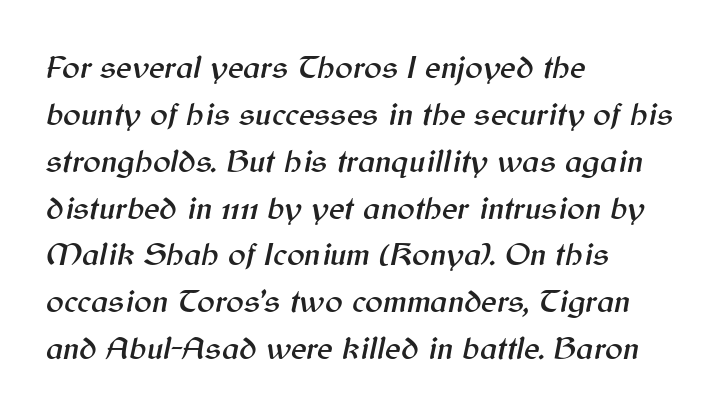
Slant detected: the letters are inclined. Casual observation: everything's shoved over to the left. Spacing verdict: proportional, widths tailored to each character. The zone under the glyphs is completely vacant. Observe the ordinary spacing: letters are neighbours, not strangers. The leading is moderate, giving the passage an even texture.
